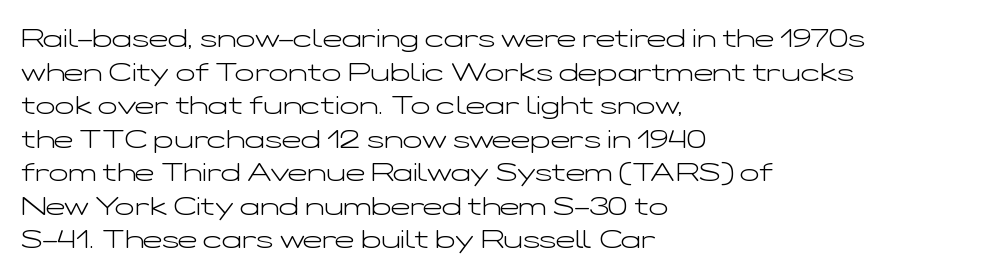
Interline gaps are of average width in this sample. In terms of posture, this sample is upright. Teacher's note: observe the even left margin — that is flush-left alignment. The cut favours lightness, reaching ordinary text weight at its darkest.
